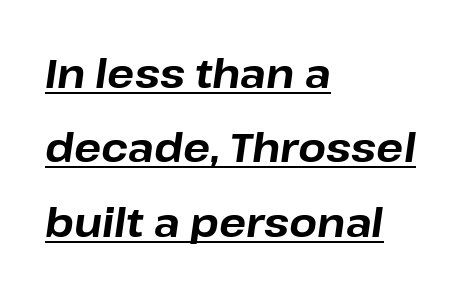
The image shows 40 px bold type, italic (leaning right); set left-aligned, line spacing 1.86x, normal letter spacing, underlined; low stroke contrast and a medium x-height.
